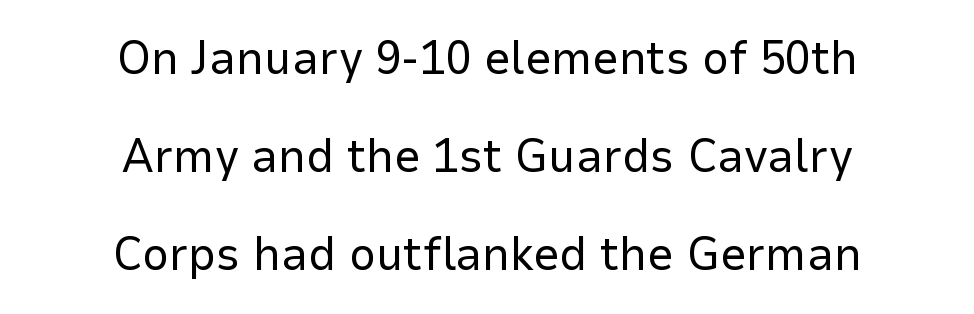
The image shows 47 px regular-weight sans-serif type, upright; set centered, loose line spacing (2.09x), normal letter spacing, not underlined; low stroke contrast and a medium x-height.
